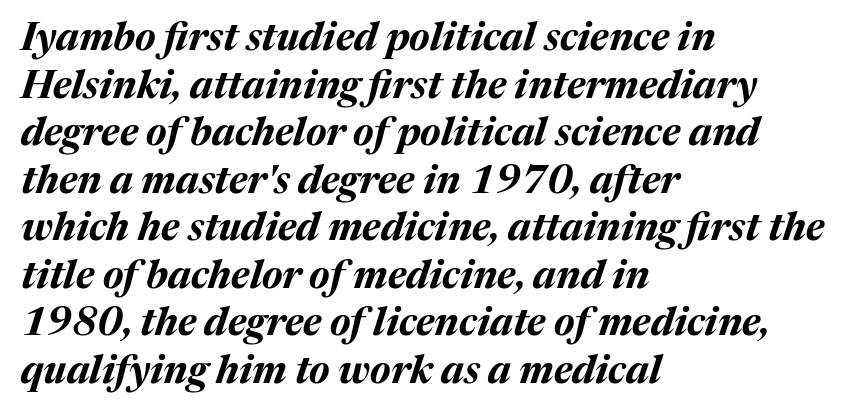
{"italic": "yes", "lean": "right", "slant_degrees": 17, "bold": "yes", "weight": "bold", "width": "normal", "stroke_contrast": "medium", "x_height": "medium", "monospaced": "no", "underline": "no", "align": "left", "line_spacing_ratio": 1.22, "letter_spacing": "normal", "letter_spacing_em": 0.0, "glyph_px": 39}
